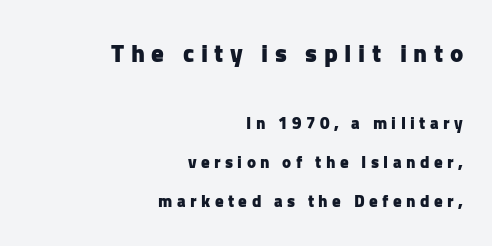
The image shows 25 px bold type, upright; set right-aligned, loose line spacing (2.28x), unusually wide letter spacing (+0.26 em), not underlined; the first (top) block is 1.47x larger.
